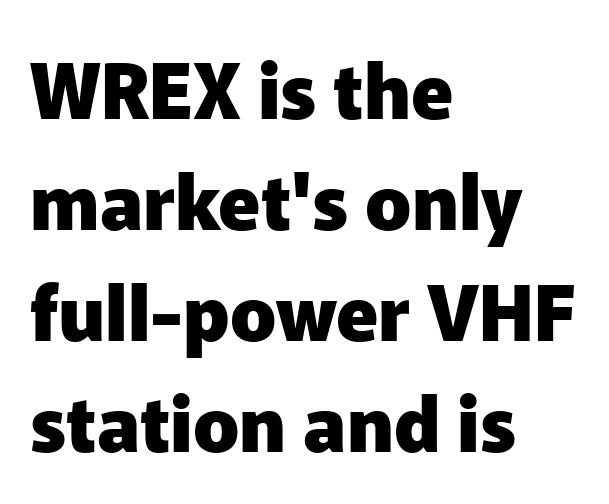
The image shows 76 px heavy sans-serif type, upright; set left-aligned, normal line spacing (1.46x), normal letter spacing, not underlined; low stroke contrast and a medium x-height.
